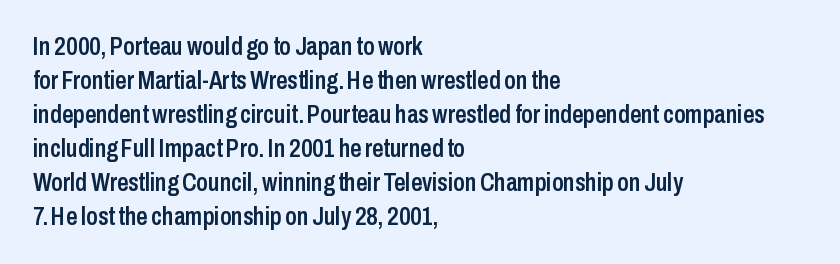
The image shows 25 px text type, upright; set left-aligned, normal line spacing (1.36x), normal letter spacing, not underlined.
